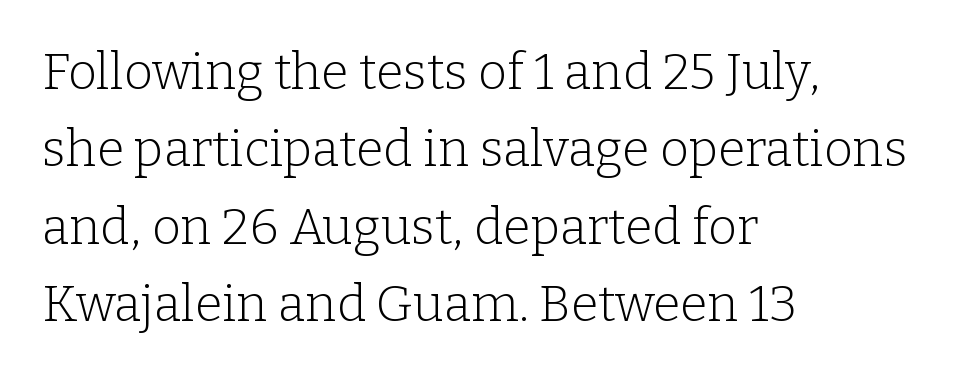
The image shows 50 px light serif type, upright; set left-aligned, normal line spacing (1.55x), normal letter spacing, not underlined; low stroke contrast and a medium x-height.
